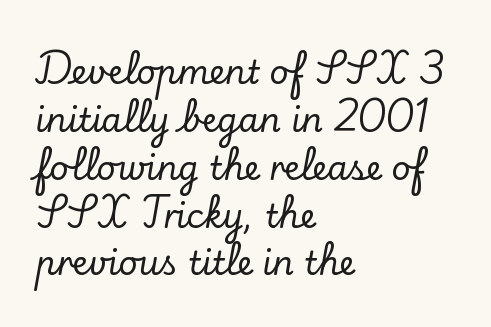
The image shows 33 px serif type; set left-aligned, normal line spacing (1.45x), normal letter spacing, not underlined; low stroke contrast and a small x-height.
